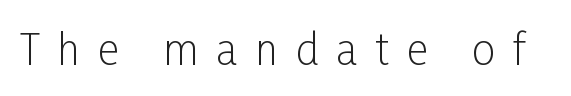
The type is letterspaced generously, with wide tracking. The specimen omits any rule beneath the text block's lines. These lines are rendered in a variable-pitch font. To sum up the face: it is a sans, with no serifs.
